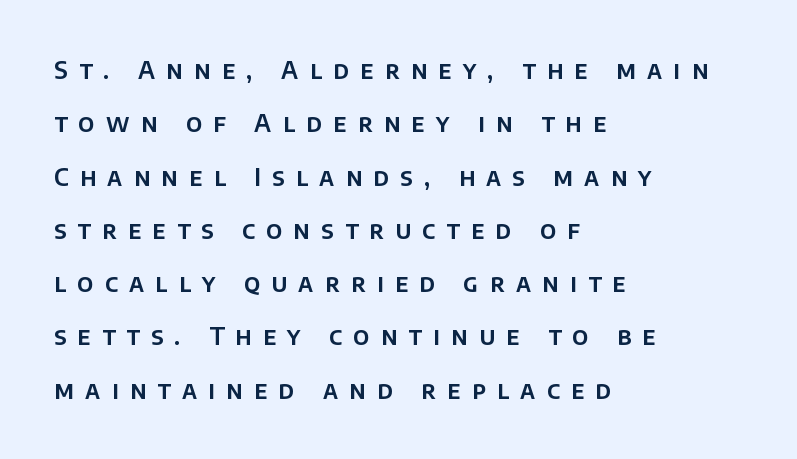
The image shows 24 px text type, upright; set left-aligned, loose line spacing (2.22x), unusually wide letter spacing (+0.47 em), not underlined.
